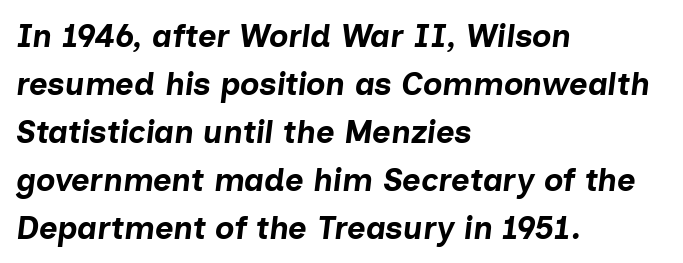
{"italic": "yes", "lean": "right", "slant_degrees": 7, "bold": "yes", "weight": "bold", "width": "normal", "stroke_contrast": "low", "x_height": "medium", "monospaced": "no", "underline": "no", "align": "left", "line_spacing": "normal", "line_spacing_ratio": 1.5, "letter_spacing": "normal", "letter_spacing_em": 0.0, "glyph_px": 32}
